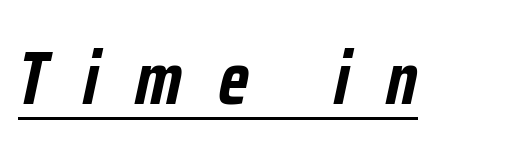
{"italic": "yes", "lean": "right", "slant_degrees": 12, "bold": "yes", "weight": "semibold", "width": "condensed", "stroke_contrast": "low", "x_height": "medium", "monospaced": "no", "underline": "yes", "letter_spacing": "wide", "letter_spacing_em": 0.49, "glyph_px": 75}
